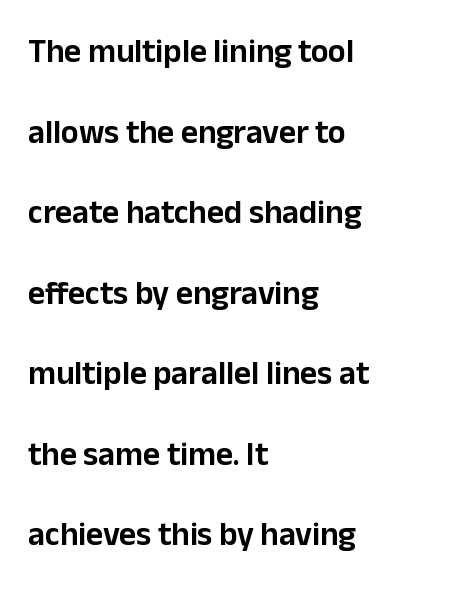
Q: Is the text italic (slanted)? A: No, it is upright.
Q: Is the typeface a serif or a sans-serif typeface? A: Sans-serif.
Q: Is the text underlined? A: No.
Q: How is the paragraph aligned? A: Left-aligned.
Q: Is the spacing between letters normal or unusually wide? A: Normal.
Q: Is the spacing between lines tight, normal or loose? A: Loose.
Q: Width (condensed, normal, or wide)? A: Normal.
Q: Stroke contrast? A: Low.
Q: x-height? A: Medium.
Q: Monospaced? A: No.
